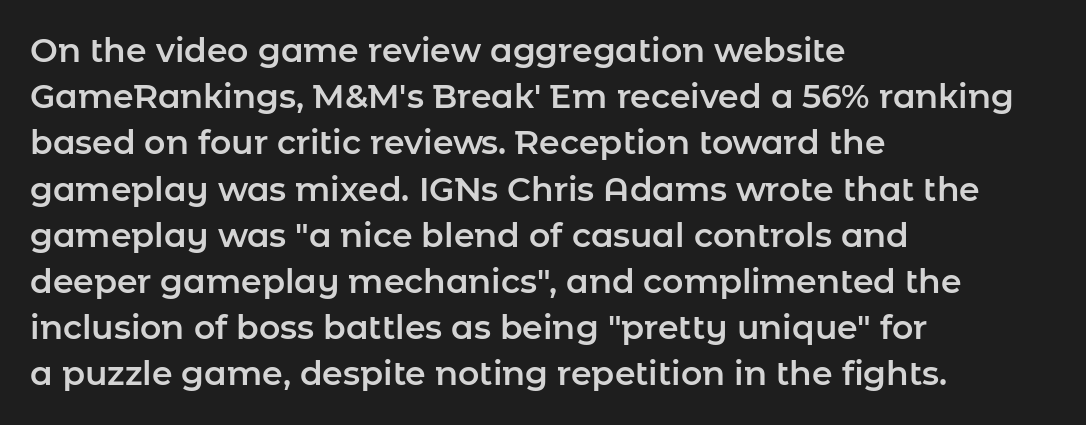
Q: Is the text italic (slanted)? A: No, it is upright.
Q: Is the typeface a serif or a sans-serif typeface? A: Sans-serif.
Q: Is the text underlined? A: No.
Q: How is the paragraph aligned? A: Left-aligned.
Q: Is the spacing between letters normal or unusually wide? A: Normal.
Q: Is the spacing between lines tight, normal or loose? A: Normal.
Q: Width (condensed, normal, or wide)? A: Normal.
Q: Stroke contrast? A: Low.
Q: x-height? A: Medium.
Q: Monospaced? A: No.
